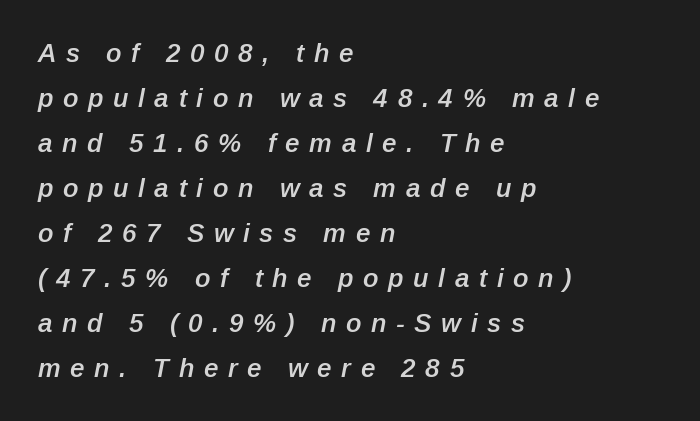
Q: Is the text bold? A: Semi-bold.
Q: Is the text italic (slanted)? A: Yes, it leans right by about 12 degrees.
Q: Is the text underlined? A: No.
Q: How is the paragraph aligned? A: Left-aligned.
Q: Is the spacing between letters normal or unusually wide? A: Unusually wide.
